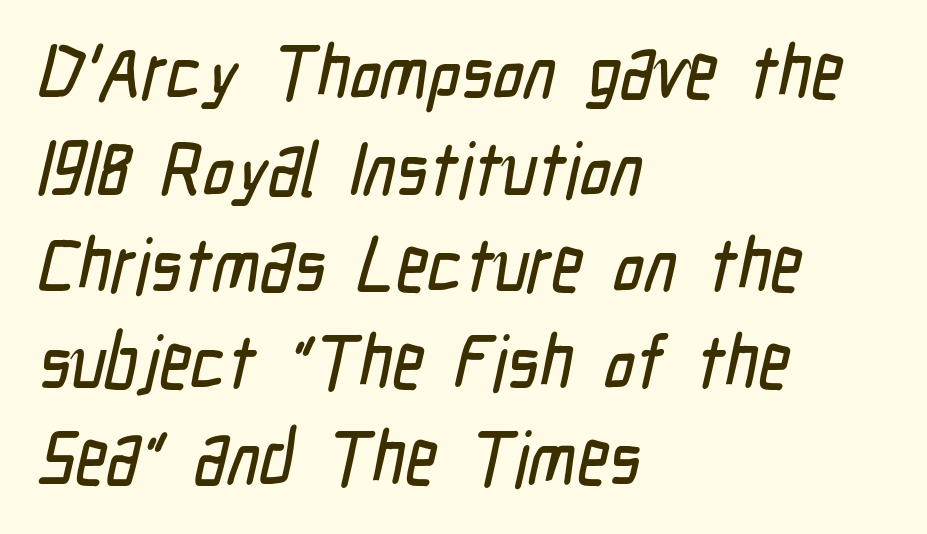
Alignment: flush left. Letterform terminals end flat and unadorned throughout the passage. The letters advance in unequal steps, a hallmark of proportional type. Summary of vertical rhythm: regular, with standard interline spacing. The zone under the glyphs is completely vacant. Tracking here is standard; glyphs follow each other at the usual distance.
